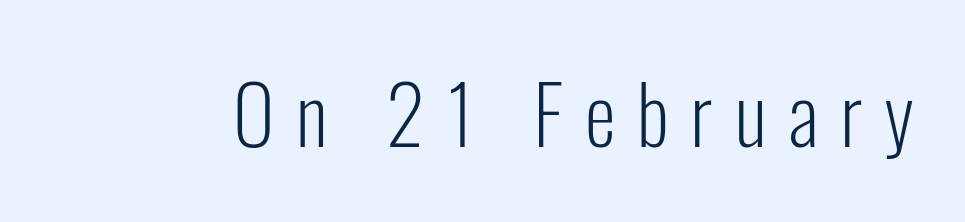
The image shows 80 px light, condensed sans-serif type, upright; set unusually wide letter spacing (+0.27 em), not underlined; low stroke contrast and a medium x-height.
